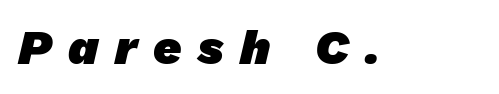
Has an underline been added? It has not. What stands out about the letter spacing? Its width — letters are far apart. The letters advance in unequal steps, a hallmark of proportional type. As a designer I'd log this as weight 700, bold. The rendering shows plain stroke endings on the letterforms — a sans-serif design.
